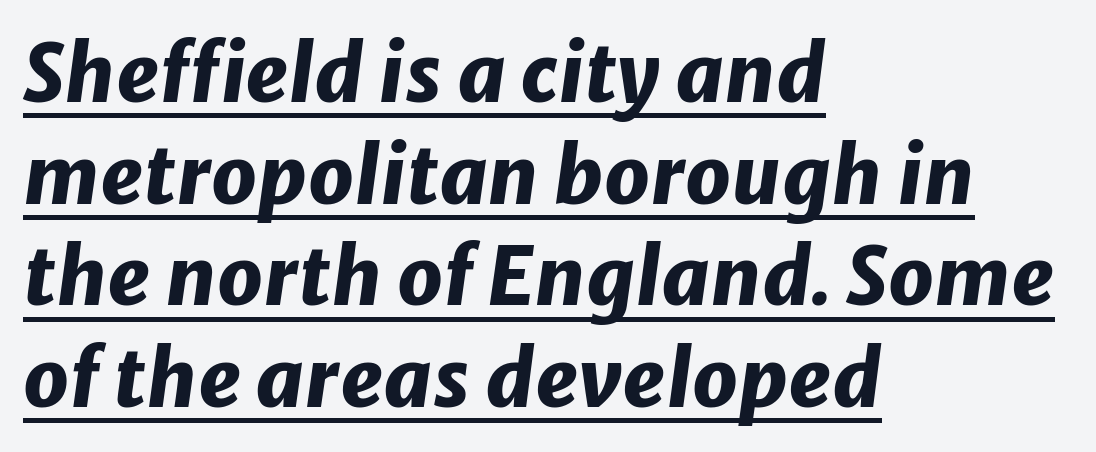
The image shows 80 px heavy type, italic (leaning right); set left-aligned, normal line spacing (1.27x), normal letter spacing, underlined; low stroke contrast and a medium x-height.
